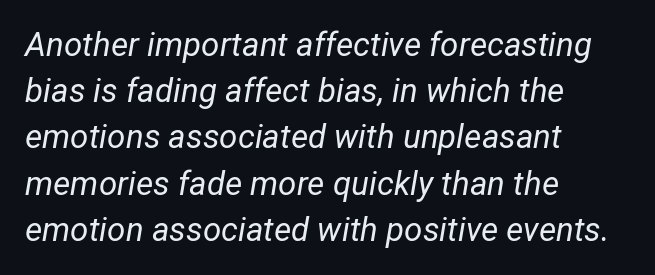
Each word holds together tightly as a unit, with standard inter-letter gaps. Leading: standard. A student would call this left alignment; a typographer would say flush left, rag right. The area under the type is left untouched. You can tell it's italic because the verticals aren't actually vertical. No extra ink here — the face is not bold.
